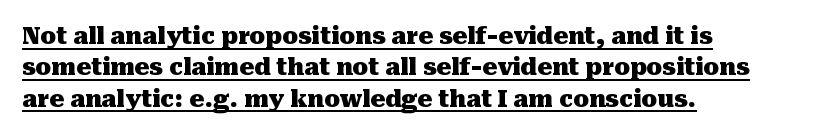
{"italic": "no", "bold": "yes", "underline": "yes", "align": "left", "line_spacing": "normal", "line_spacing_ratio": 1.36, "letter_spacing": "normal", "letter_spacing_em": 0.0, "glyph_px": 23}
